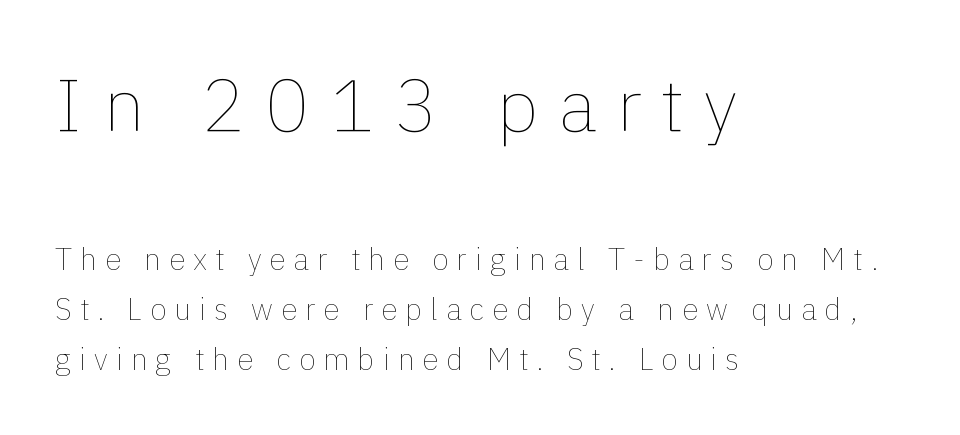
{"italic": "no", "bold": "no", "weight": "thin", "width": "normal", "x_height": "medium", "monospaced": "no", "underline": "no", "align": "left", "line_spacing": "normal", "line_spacing_ratio": 1.68, "letter_spacing": "wide", "letter_spacing_em": 0.27, "larger_block": "first", "size_ratio": 2.47, "glyph_px": 74}
